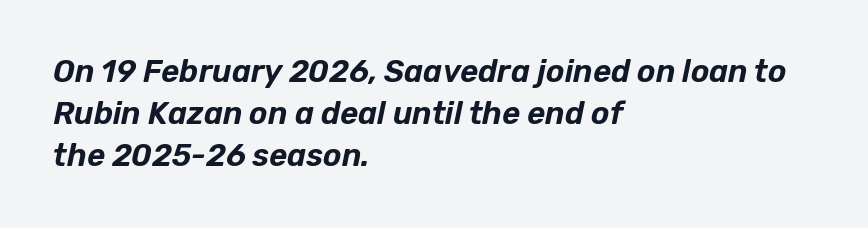
Q: Is the text italic (slanted)? A: Yes, it leans right by about 12 degrees.
Q: Is the text underlined? A: No.
Q: How is the paragraph aligned? A: Left-aligned.
Q: Is the spacing between letters normal or unusually wide? A: Normal.
Q: Is the spacing between lines tight, normal or loose? A: Normal.
Q: Width (condensed, normal, or wide)? A: Normal.
Q: Stroke contrast? A: Low.
Q: x-height? A: Medium.
Q: Monospaced? A: No.
